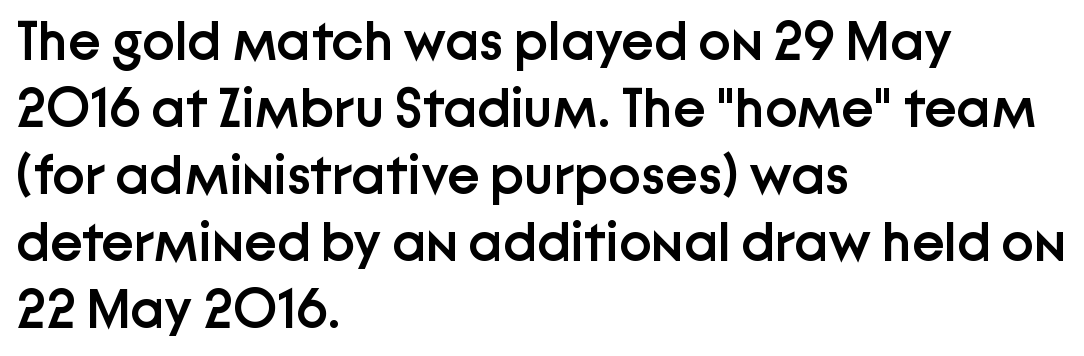
Q: Is the text bold? A: Semi-bold.
Q: Is the text italic (slanted)? A: No, it is upright.
Q: Is the typeface a serif or a sans-serif typeface? A: Sans-serif.
Q: Is the text underlined? A: No.
Q: How is the paragraph aligned? A: Left-aligned.
Q: Is the spacing between letters normal or unusually wide? A: Normal.
Q: Width (condensed, normal, or wide)? A: Normal.
Q: Stroke contrast? A: Low.
Q: x-height? A: Medium.
Q: Monospaced? A: No.
